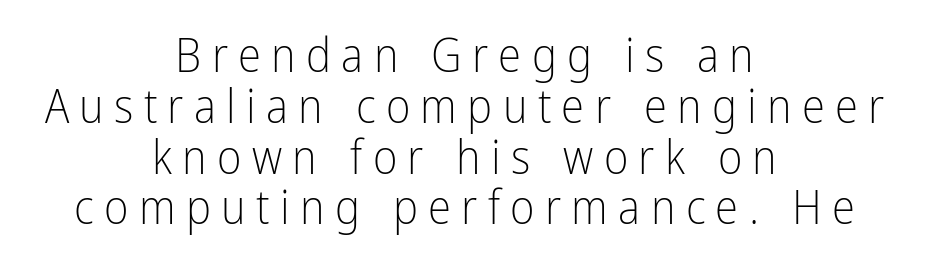
{"serif": "no", "italic": "no", "bold": "no", "weight": "light", "width": "condensed", "stroke_contrast": "low", "x_height": "medium", "monospaced": "no", "underline": "no", "align": "center", "line_spacing": "tight", "line_spacing_ratio": 1.08, "letter_spacing": "wide", "letter_spacing_em": 0.22, "glyph_px": 47}
